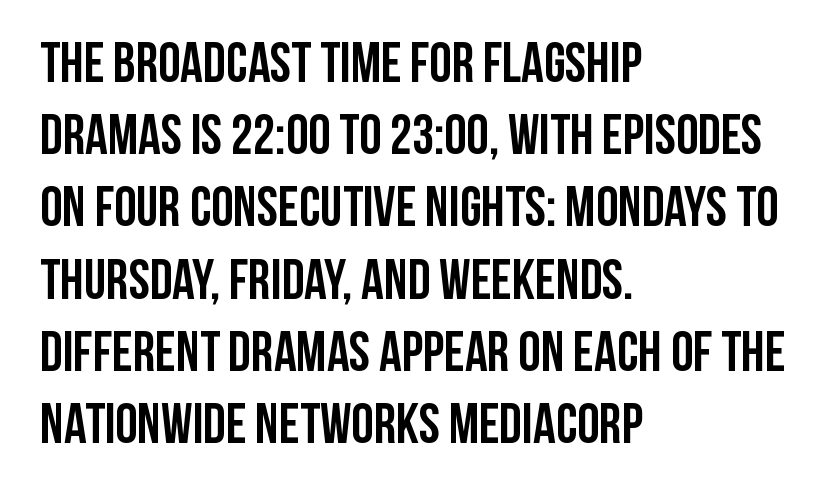
{"serif": "no", "italic": "no", "bold": "yes", "weight": "semibold", "width": "condensed", "stroke_contrast": "low", "x_height": "large", "monospaced": "no", "underline": "no", "align": "left", "line_spacing": "normal", "line_spacing_ratio": 1.29, "letter_spacing": "normal", "letter_spacing_em": 0.0, "glyph_px": 56}
